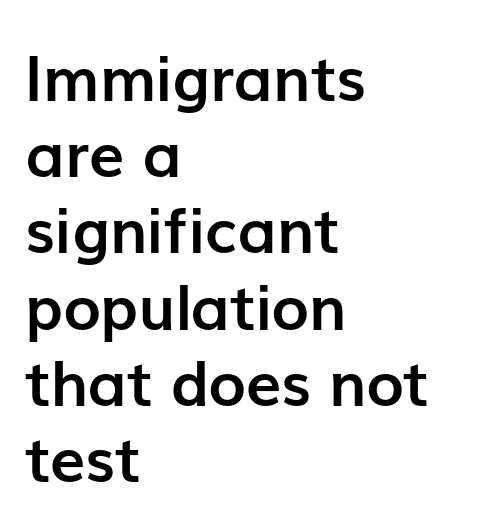
Serif or sans? Sans — the stroke terminals are bare. Is the block centered? No — it sits flush against the left margin. This sample uses an upright cut, with every glyph sitting square on the baseline. Students, note that the glyphs here touch the page at normal intervals. Spacing verdict: proportional, widths tailored to each character. Thick stems and heavy bowls — unmistakably bold.
